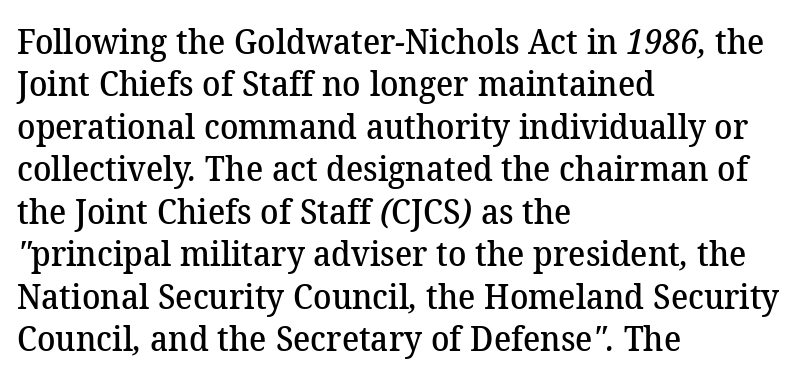
The image shows 34 px semibold serif type; set left-aligned, normal line spacing (1.25x), normal letter spacing, not underlined; medium stroke contrast and a medium x-height.
